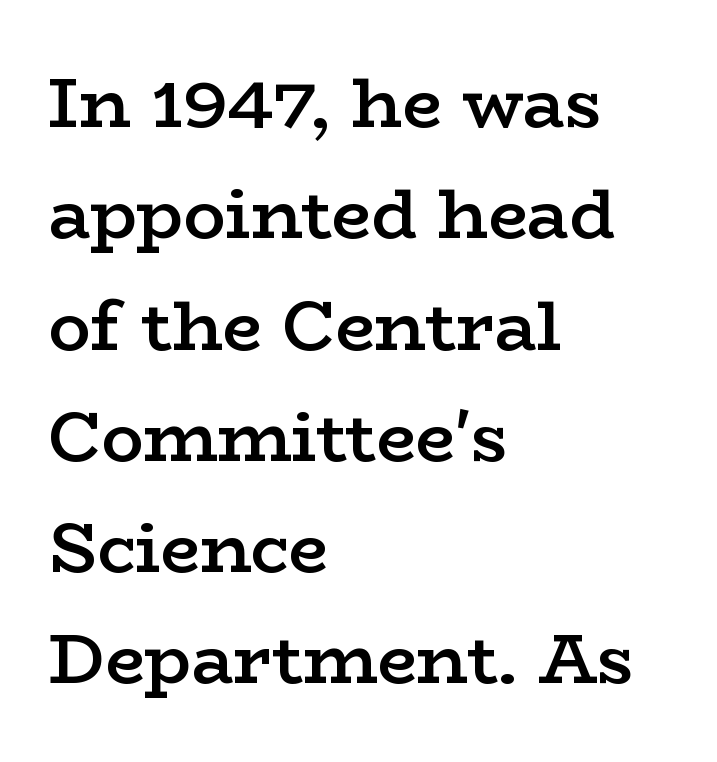
Q: Is the text bold? A: Semi-bold.
Q: Is the text italic (slanted)? A: No, it is upright.
Q: Is the typeface a serif or a sans-serif typeface? A: Serif.
Q: Is the text underlined? A: No.
Q: How is the paragraph aligned? A: Left-aligned.
Q: Is the spacing between letters normal or unusually wide? A: Normal.
Q: Is the spacing between lines tight, normal or loose? A: Normal.
Q: Width (condensed, normal, or wide)? A: Wide.
Q: Stroke contrast? A: Low.
Q: x-height? A: Medium.
Q: Monospaced? A: No.
